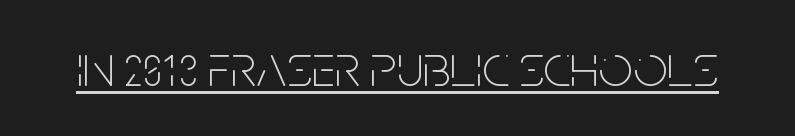
Q: Is the text bold? A: No.
Q: Is the text italic (slanted)? A: No, it is upright.
Q: Is the typeface a serif or a sans-serif typeface? A: Sans-serif.
Q: Is the text underlined? A: Yes.
Q: Is the spacing between letters normal or unusually wide? A: Normal.
Q: Width (condensed, normal, or wide)? A: Condensed.
Q: Stroke contrast? A: Low.
Q: x-height? A: Large.
Q: Monospaced? A: No.
